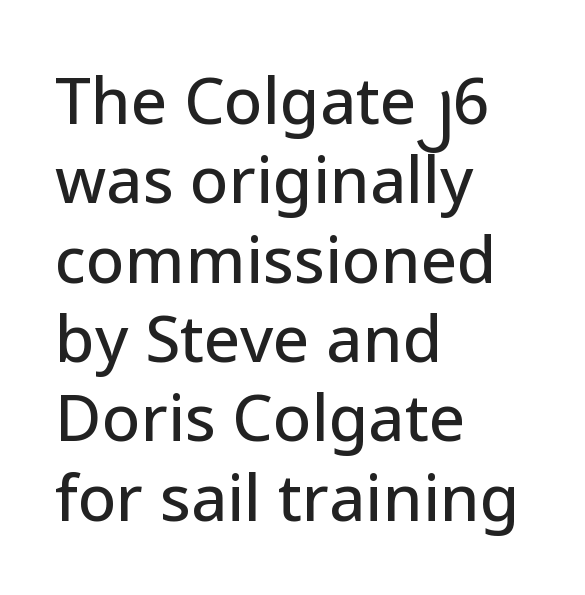
The image shows 64 px sans-serif type, upright; set left-aligned, line spacing 1.24x, normal letter spacing, not underlined; low stroke contrast and a medium x-height.
